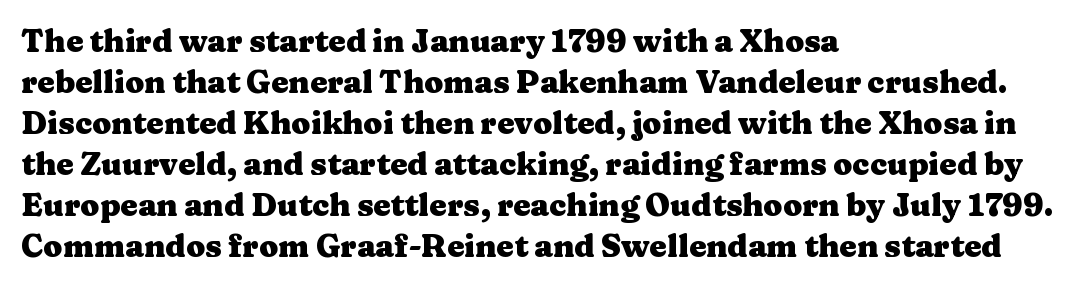
Q: Is the text bold? A: Yes.
Q: Is the text italic (slanted)? A: No, it is upright.
Q: Is the typeface a serif or a sans-serif typeface? A: Serif.
Q: Is the text underlined? A: No.
Q: How is the paragraph aligned? A: Left-aligned.
Q: Is the spacing between letters normal or unusually wide? A: Normal.
Q: Is the spacing between lines tight, normal or loose? A: Normal.
Q: Width (condensed, normal, or wide)? A: Wide.
Q: Stroke contrast? A: Medium.
Q: x-height? A: Medium.
Q: Monospaced? A: No.
